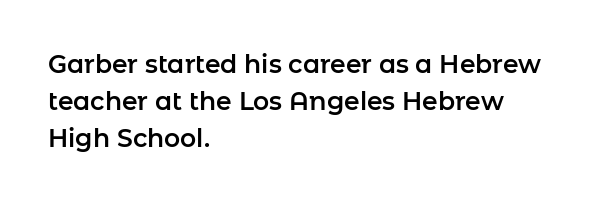
Q: Is the text italic (slanted)? A: No, it is upright.
Q: Is the text underlined? A: No.
Q: How is the paragraph aligned? A: Left-aligned.
Q: Is the spacing between letters normal or unusually wide? A: Normal.
Q: Is the spacing between lines tight, normal or loose? A: Normal.
